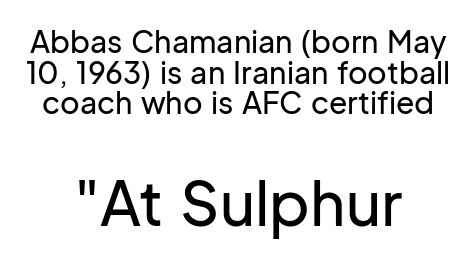
The image shows 61 px sans-serif type, upright; set centered, tight line spacing (1.02x), normal letter spacing, not underlined; the second (bottom) block is 2.03x larger; low stroke contrast and a medium x-height.
